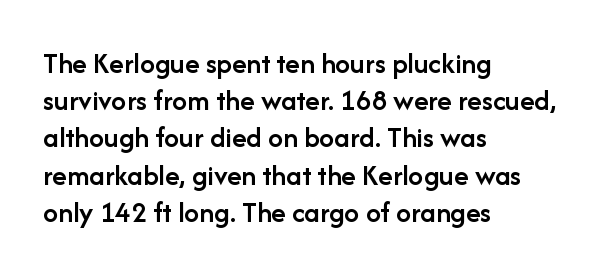
{"serif": "no", "italic": "no", "bold": "semi", "weight": "semibold", "width": "normal", "stroke_contrast": "low", "x_height": "medium", "monospaced": "no", "underline": "no", "align": "left", "line_spacing_ratio": 1.24, "letter_spacing": "normal", "letter_spacing_em": 0.0, "glyph_px": 30}
